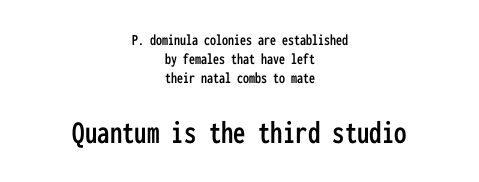
Q: Is the text italic (slanted)? A: No, it is upright.
Q: Is the typeface a serif or a sans-serif typeface? A: Sans-serif.
Q: Is the text underlined? A: No.
Q: How is the paragraph aligned? A: Centered.
Q: Is the spacing between letters normal or unusually wide? A: Normal.
Q: Which block of text is set in a larger size, the first (top) or the second (bottom)? A: The second (bottom) one.
Q: Width (condensed, normal, or wide)? A: Condensed.
Q: Stroke contrast? A: Low.
Q: x-height? A: Medium.
Q: Monospaced? A: Yes.
